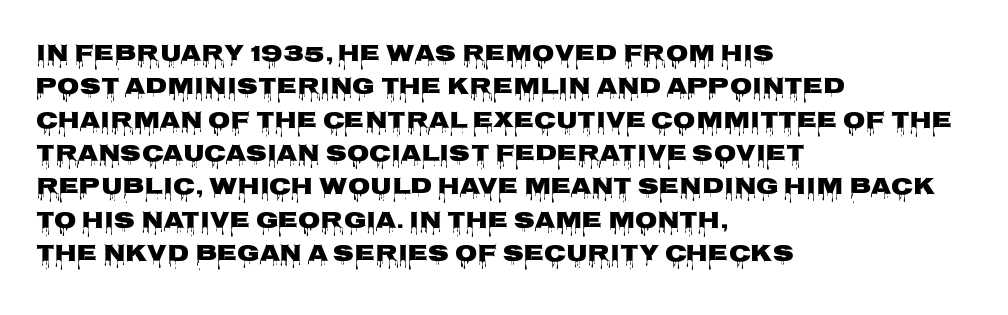
{"italic": "no", "bold": "yes", "underline": "no", "align": "left", "line_spacing": "normal", "line_spacing_ratio": 1.45, "letter_spacing": "normal", "letter_spacing_em": 0.0, "glyph_px": 23}
